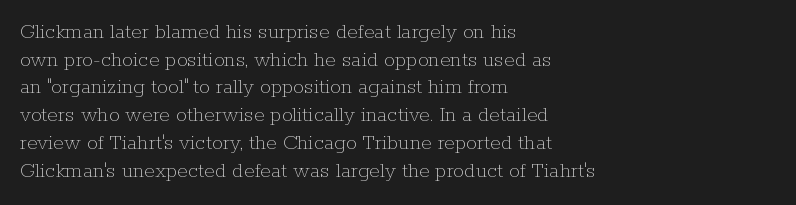
The typeface has the unassuming heft of standard copy or less. Vertical strokes here are truly vertical. A clean baseline with only descenders dipping below it. Default kerning and tracking; the words read as compact shapes.
